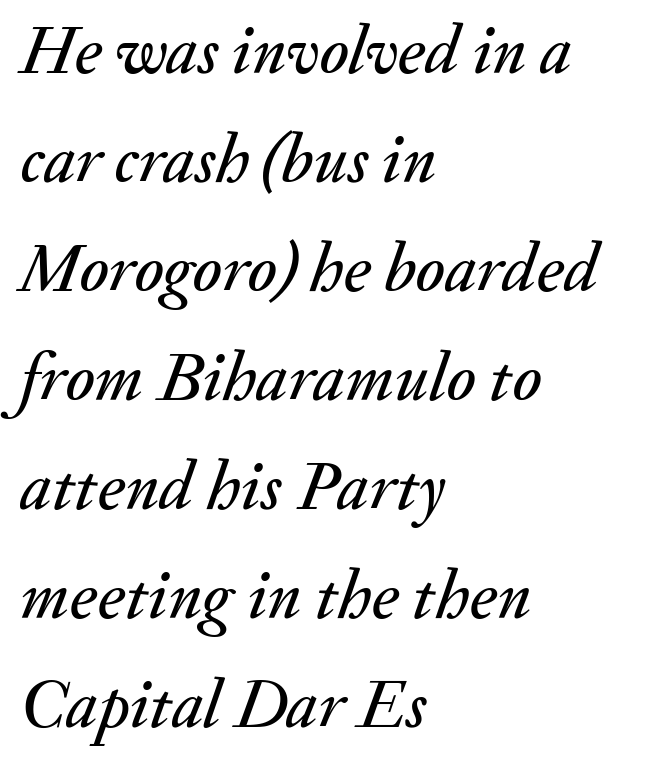
Q: Is the text italic (slanted)? A: Yes, it leans right by about 20 degrees.
Q: Is the text underlined? A: No.
Q: How is the paragraph aligned? A: Left-aligned.
Q: Is the spacing between letters normal or unusually wide? A: Normal.
Q: Is the spacing between lines tight, normal or loose? A: Normal.
Q: Width (condensed, normal, or wide)? A: Normal.
Q: Stroke contrast? A: Medium.
Q: x-height? A: Small.
Q: Monospaced? A: No.
